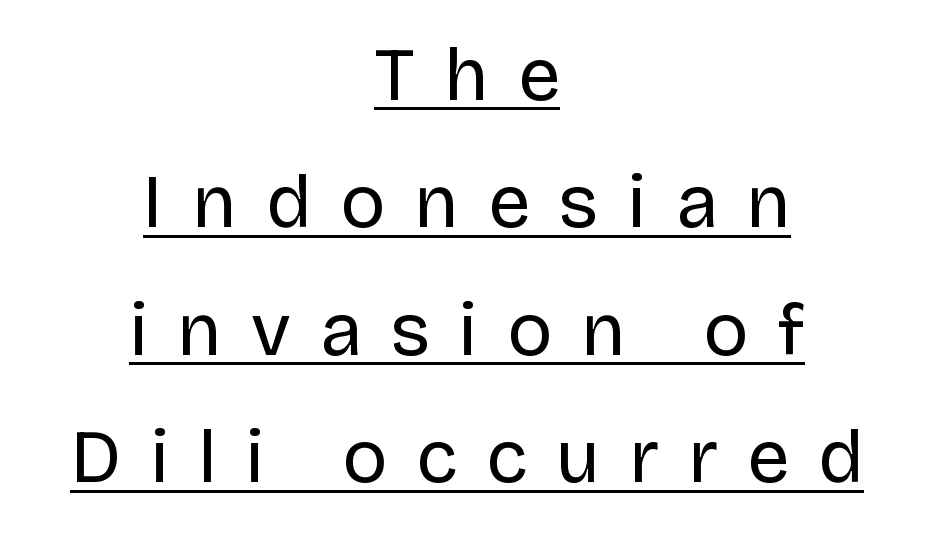
The image shows 75 px regular-weight sans-serif type, upright; set centered, normal line spacing (1.7x), unusually wide letter spacing (+0.39 em), underlined; low stroke contrast and a large x-height.
